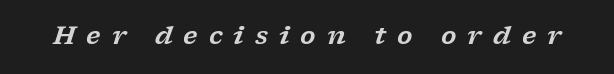
{"italic": "yes", "lean": "right", "slant_degrees": 17, "underline": "no", "letter_spacing": "wide", "letter_spacing_em": 0.44, "glyph_px": 25}
